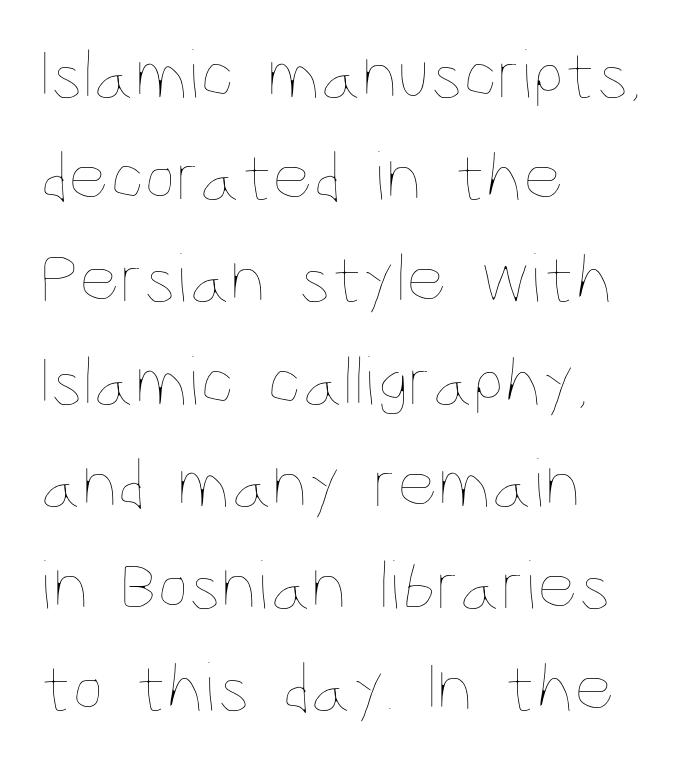
{"italic": "no", "bold": "no", "weight": "thin", "width": "condensed", "stroke_contrast": "low", "x_height": "large", "monospaced": "no", "underline": "no", "align": "left", "line_spacing": "normal", "line_spacing_ratio": 1.44, "letter_spacing": "normal", "letter_spacing_em": 0.0, "glyph_px": 71}
